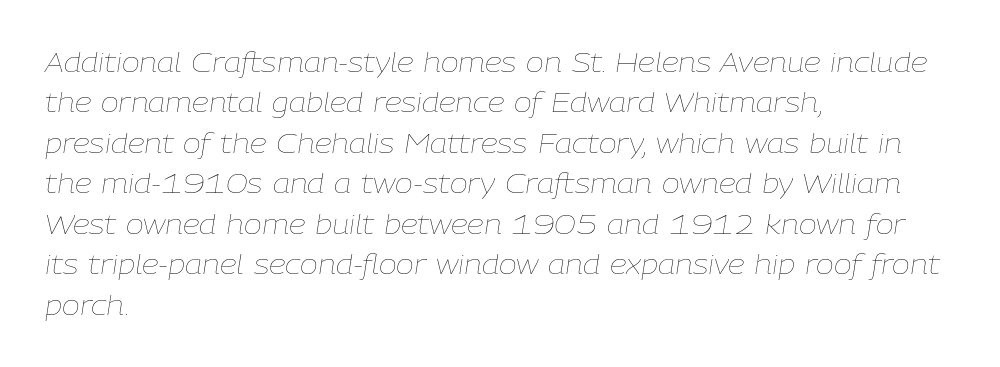
{"italic": "yes", "lean": "right", "slant_degrees": 9, "bold": "no", "underline": "no", "align": "left", "line_spacing": "normal", "line_spacing_ratio": 1.5, "letter_spacing": "normal", "letter_spacing_em": 0.0, "glyph_px": 27}
